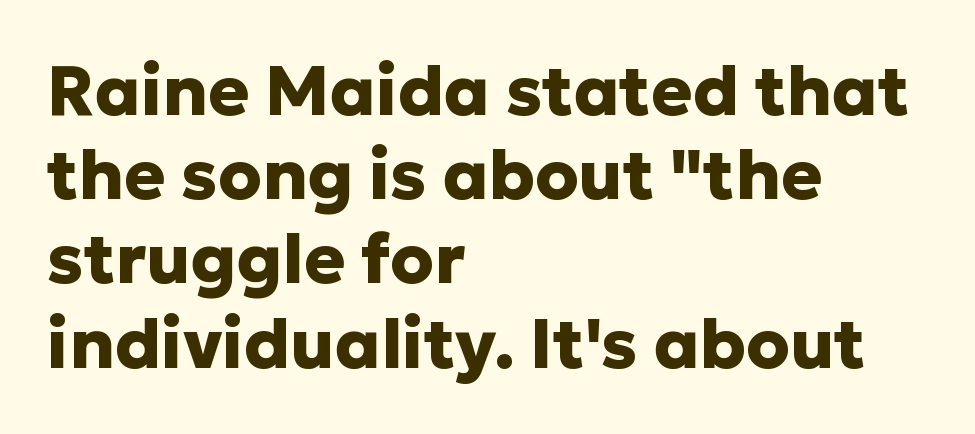
The image shows 69 px heavy sans-serif type, upright; set left-aligned, line spacing 1.22x, normal letter spacing, not underlined; low stroke contrast and a medium x-height.
